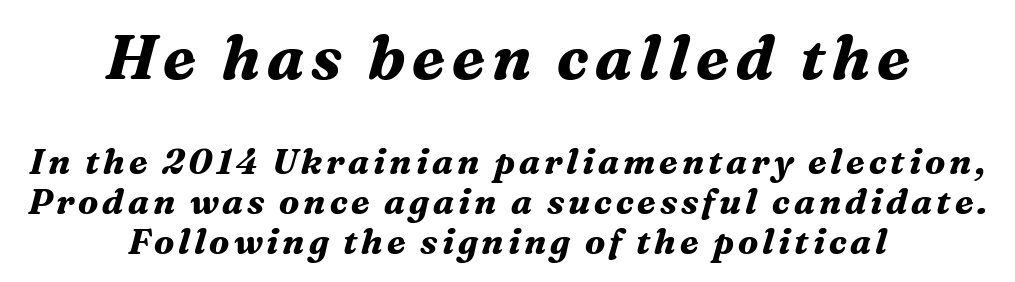
The image shows 62 px bold serif type, italic (leaning right); set centered, tight line spacing (1.15x), not underlined; the first (top) block is 1.77x larger; medium stroke contrast and a medium x-height.
